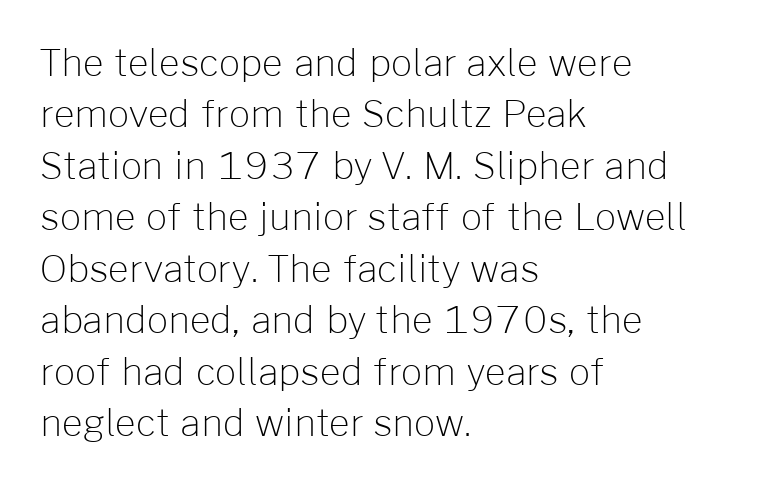
The image shows 37 px light sans-serif type, upright; set left-aligned, normal line spacing (1.39x), normal letter spacing, not underlined; low stroke contrast and a medium x-height.
